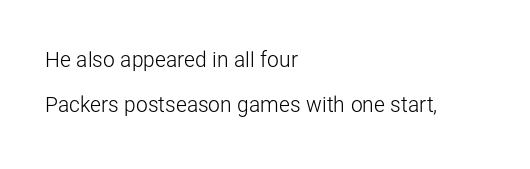
{"italic": "no", "bold": "no", "underline": "no", "align": "left", "line_spacing": "loose", "line_spacing_ratio": 2.13, "letter_spacing": "normal", "letter_spacing_em": 0.0, "glyph_px": 21}
